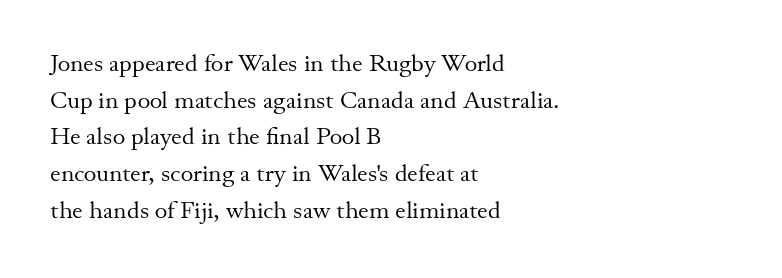
The image shows 24 px text type, upright; set left-aligned, normal line spacing (1.53x), normal letter spacing, not underlined.
